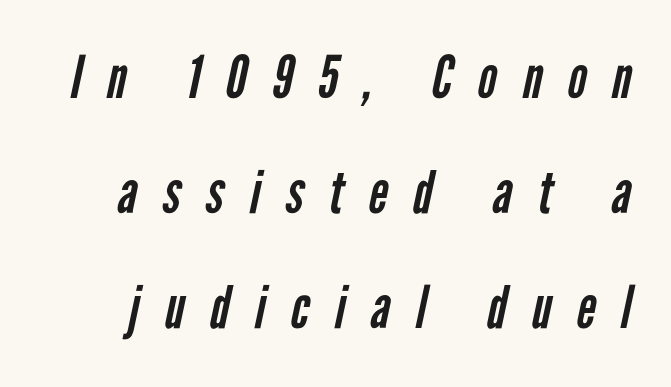
The image shows 59 px regular-weight, condensed sans-serif type; set loose line spacing (1.95x), unusually wide letter spacing (+0.43 em), not underlined; low stroke contrast and a medium x-height.
